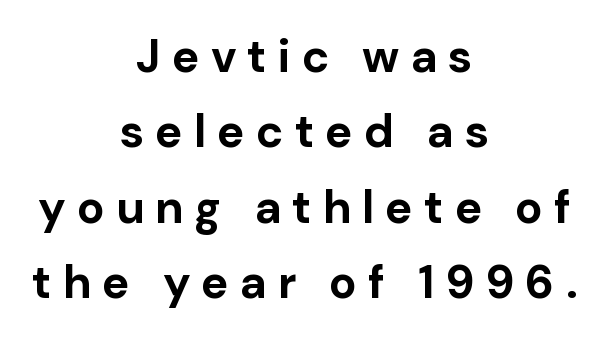
The image shows 46 px bold sans-serif type, upright; set centered, normal line spacing (1.64x), unusually wide letter spacing (+0.24 em), not underlined; low stroke contrast and a medium x-height.
